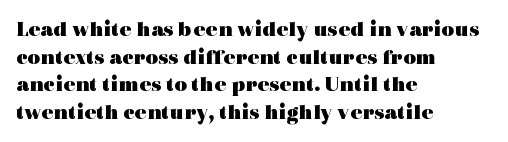
Q: Is the text bold? A: Yes.
Q: Is the text italic (slanted)? A: No, it is upright.
Q: Is the text underlined? A: No.
Q: How is the paragraph aligned? A: Left-aligned.
Q: Is the spacing between letters normal or unusually wide? A: Normal.
Q: Is the spacing between lines tight, normal or loose? A: Normal.
